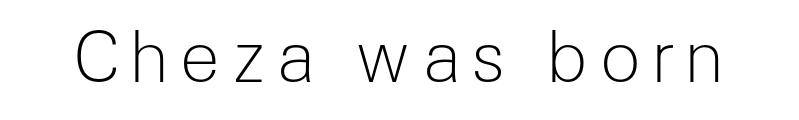
Type style note: lacks serifs. Is the stroke heavy? The answer is a plain regular-or-lighter. Spacing verdict: proportional, widths tailored to each character. Tall strokes in this sample are plumb rather than angled.
